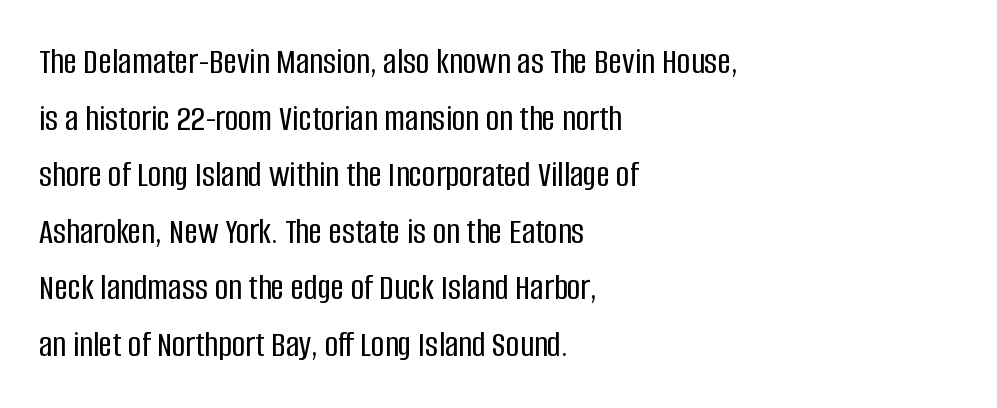
{"serif": "no", "italic": "no", "width": "condensed", "stroke_contrast": "low", "x_height": "large", "monospaced": "no", "underline": "no", "align": "left", "line_spacing": "normal", "line_spacing_ratio": 1.53, "letter_spacing": "normal", "letter_spacing_em": 0.0, "glyph_px": 37}
